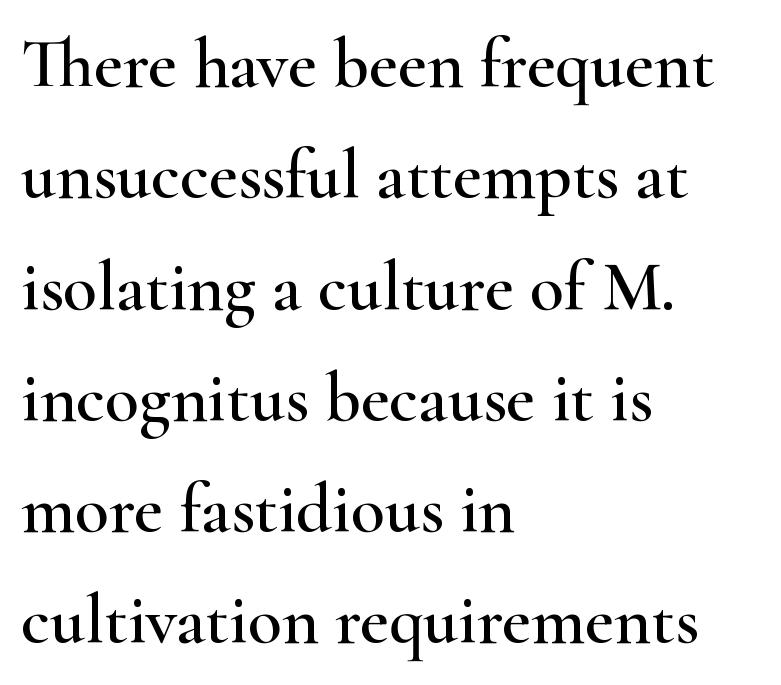
Quick note: interline space is typical. There is no visible air inserted between adjacent glyphs. Is the block centered? No — it sits flush against the left margin. If you drew a line through each stem, it would be perfectly vertical. Each letter keeps its own natural width here, so spacing adapts to shape.
